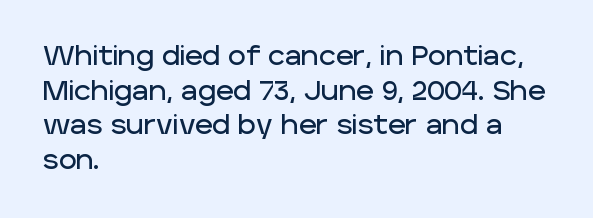
You could call the tracking neutral — neither tight nor loose. Interline gaps are of average width in this sample. The zone under the glyphs is completely vacant. A classic flush-left, rag-right setting is used for this passage. Style check: upright.
